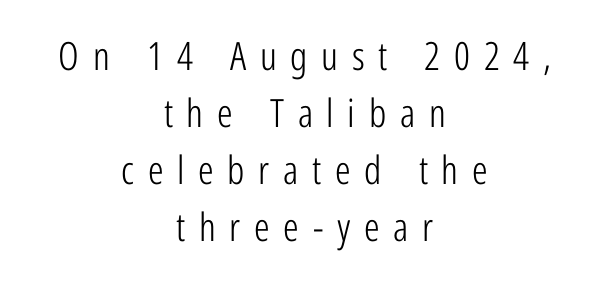
Rendered with straight, roman letterforms. The specimen omits any rule beneath the text block's lines. Observe the absence of serifs on each vertical stroke in this sample. Spacing verdict: proportional, widths tailored to each character. Line starts and ends both wander, symmetrically. Heft: none added — not bold.
